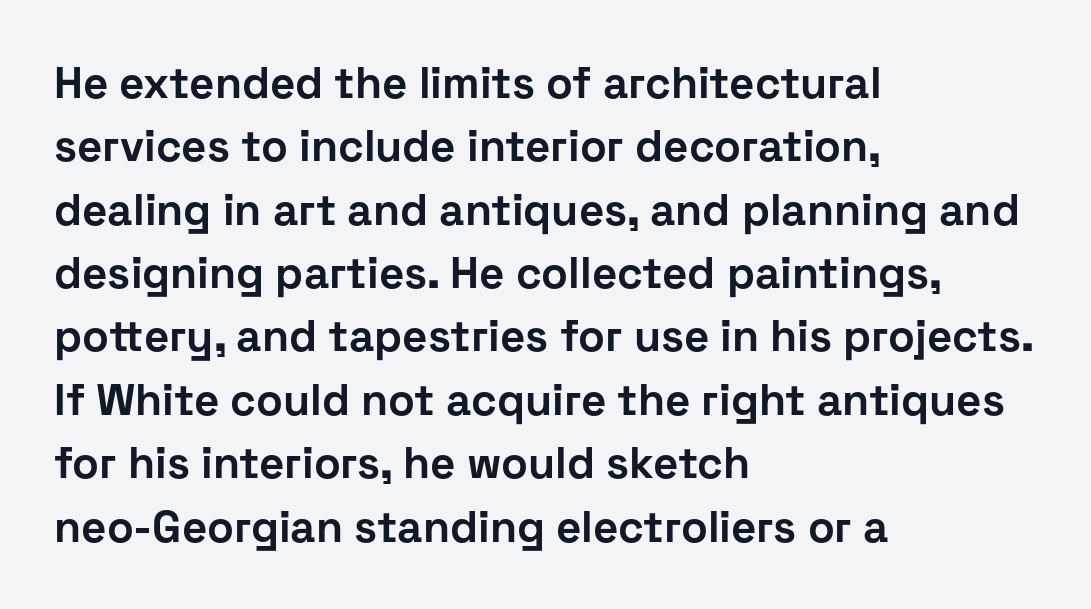
{"serif": "no", "italic": "no", "bold": "yes", "weight": "bold", "width": "normal", "stroke_contrast": "low", "x_height": "medium", "monospaced": "no", "underline": "no", "align": "left", "line_spacing": "normal", "line_spacing_ratio": 1.44, "letter_spacing": "normal", "letter_spacing_em": 0.0, "glyph_px": 44}
